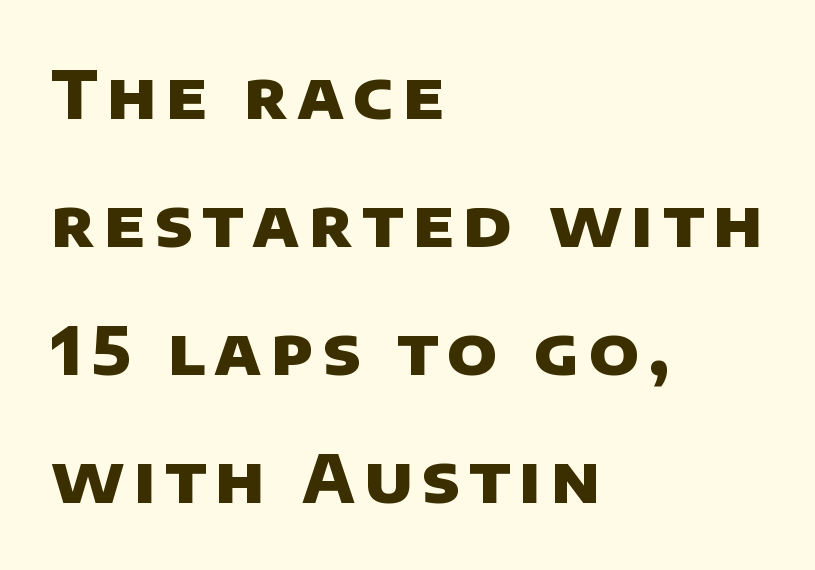
The image shows 66 px heavy sans-serif type; set left-aligned, loose line spacing (1.94x), not underlined; low stroke contrast and a large x-height.
